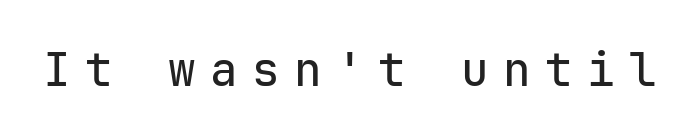
Q: Is the text italic (slanted)? A: No, it is upright.
Q: Is the typeface a serif or a sans-serif typeface? A: Sans-serif.
Q: Is the text underlined? A: No.
Q: Is the spacing between letters normal or unusually wide? A: Unusually wide.
Q: Width (condensed, normal, or wide)? A: Normal.
Q: Stroke contrast? A: Low.
Q: x-height? A: Medium.
Q: Monospaced? A: Yes.
